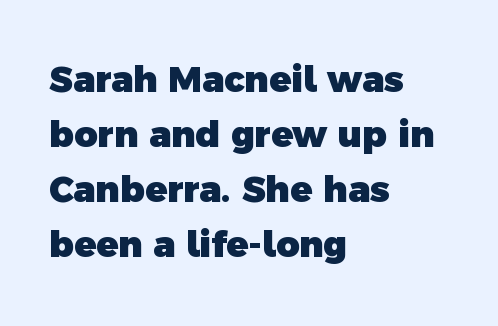
The zone under the glyphs is completely vacant. The rows are spaced the way most documents space them. You can tell from the bare stems that sans-serif type was used. The passage shown is typed in a proportional face where columns would drift. Does extra space separate the letters? No, they use regular spacing. The rendering uses a bold face; every stroke is thick and dark.
